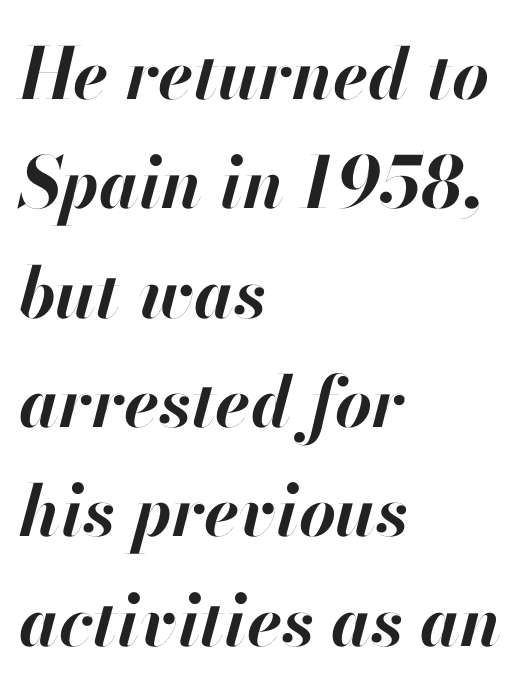
The image shows 71 px bold type, italic (leaning right); set left-aligned, normal line spacing (1.54x), normal letter spacing, not underlined; high stroke contrast and a small x-height.
